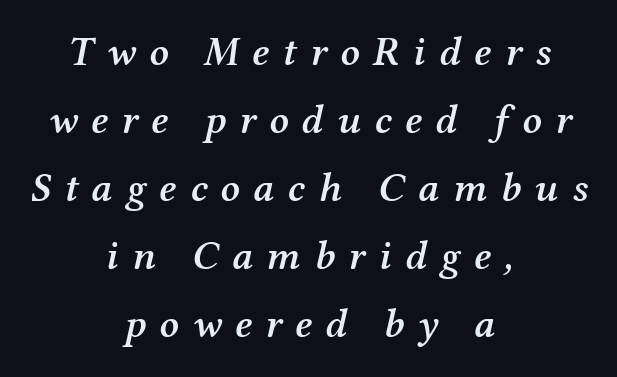
{"serif": "yes", "italic": "yes", "lean": "right", "slant_degrees": 12, "bold": "semi", "weight": "semibold", "width": "normal", "stroke_contrast": "medium", "x_height": "medium", "monospaced": "no", "underline": "no", "align": "center", "line_spacing": "normal", "line_spacing_ratio": 1.66, "letter_spacing": "wide", "letter_spacing_em": 0.33, "glyph_px": 41}
